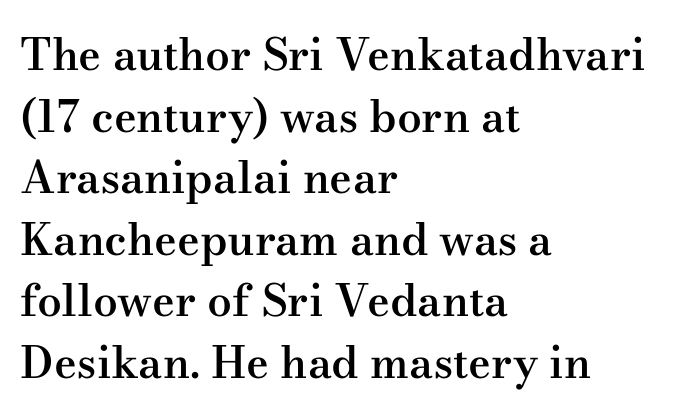
The image shows 44 px semibold, wide serif type, upright; set left-aligned, normal line spacing (1.4x), normal letter spacing, not underlined; medium stroke contrast and a small x-height.
